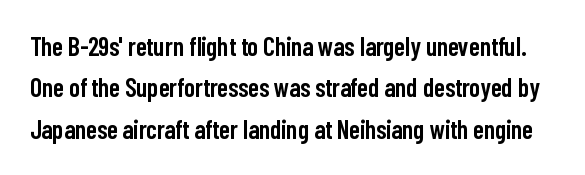
{"italic": "no", "bold": "semi", "underline": "no", "line_spacing": "normal", "line_spacing_ratio": 1.59, "letter_spacing": "normal", "letter_spacing_em": 0.0, "glyph_px": 26}
